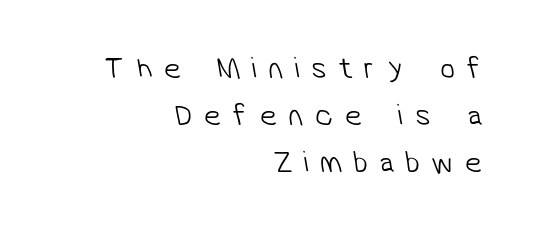
Spacing verdict: proportional, widths tailored to each character. Is the type heavy? It reads as light-to-regular instead. The type is letterspaced generously, with wide tracking. Examine the stroke ends and you'll find no serifs. The setting favours the right margin, as signatures and pull-quotes sometimes do.
